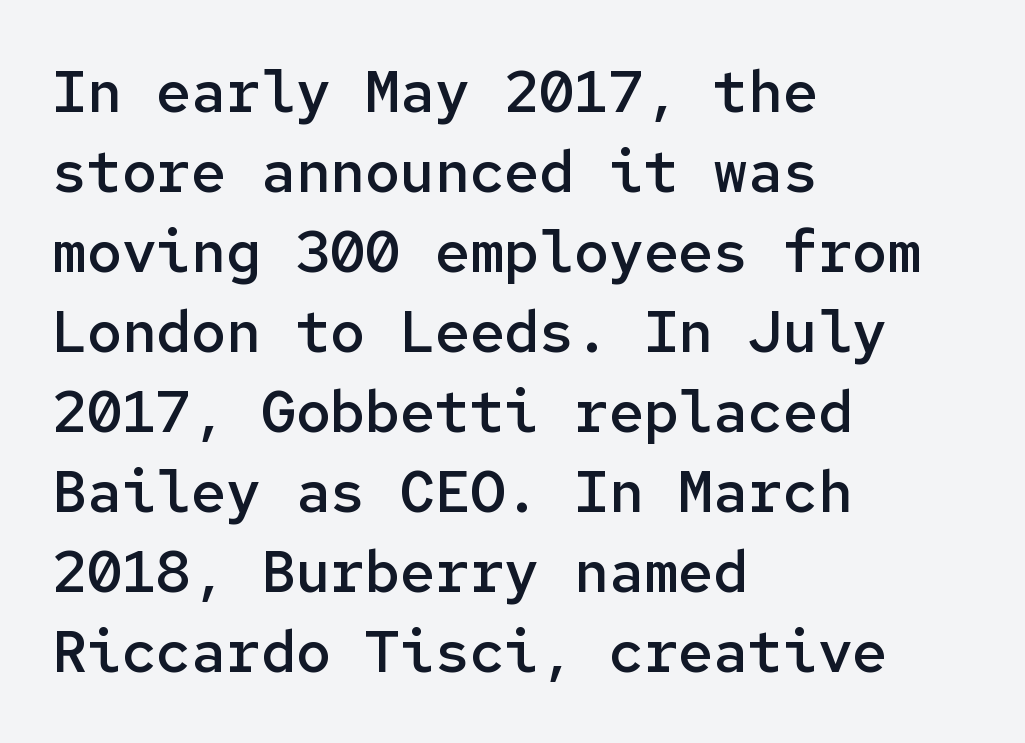
Compared with typical paragraphs, the rows here are spaced about the same. The characters look somewhat weighty, a semibold short of true bold. Visually the block forms a straight wall on the left and a jagged coastline on the right. Note the uniform advance width — an 'i' takes as much space as an 'm'. To sum up the face: it is a sans, with no serifs.
